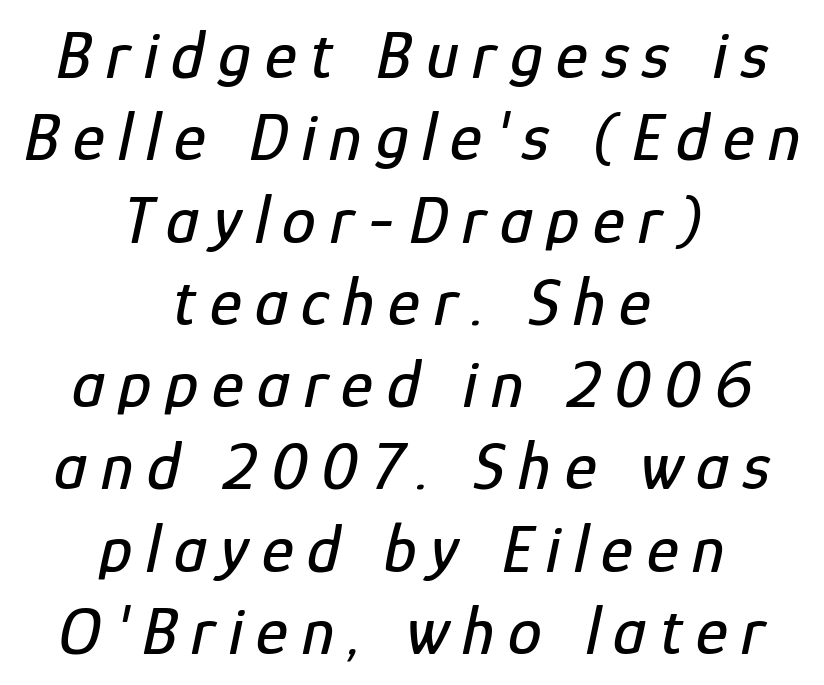
{"italic": "yes", "lean": "right", "slant_degrees": 12, "width": "condensed", "stroke_contrast": "low", "x_height": "medium", "monospaced": "no", "underline": "no", "align": "center", "line_spacing_ratio": 1.21, "letter_spacing": "wide", "letter_spacing_em": 0.2, "glyph_px": 68}
